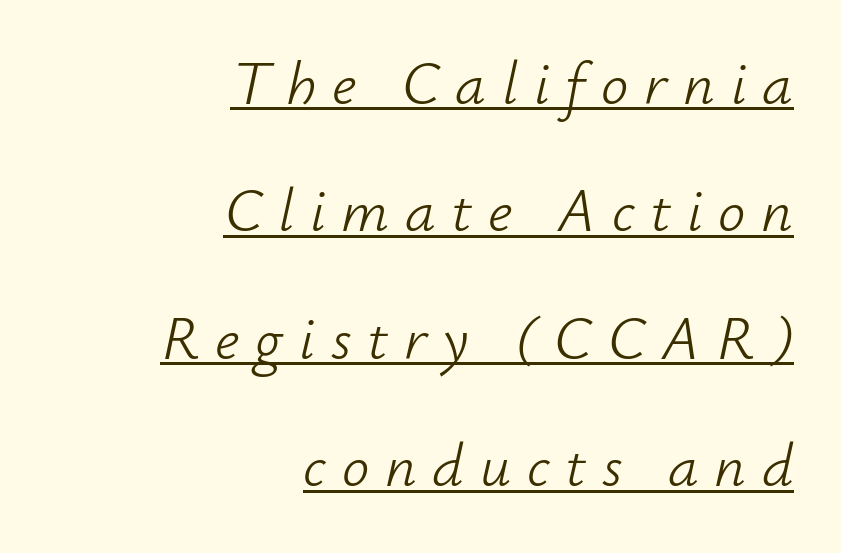
Characters are canted at an angle relative to the baseline's perpendicular. Note the varied advance widths — an 'i' is clearly narrower than an 'm'. Decoration check: the copy is underlined. The passage shown stacks its lines with a broad gap. Inter-character spacing is expanded well beyond the font's built-in metrics.
